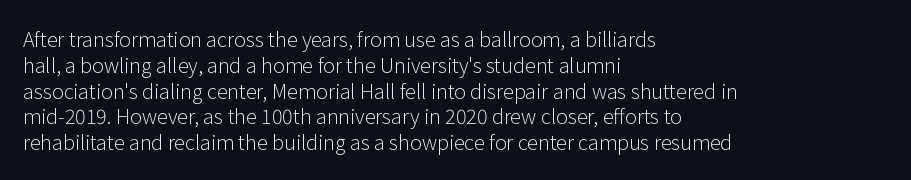
Interline gaps are of average width in this sample. Style check: upright. Tracking here is standard; glyphs follow each other at the usual distance. Stroke mass is kept to a normal reading level or below. Beneath every word, the page is bare. Leftover space on each line is placed entirely after the last word.
